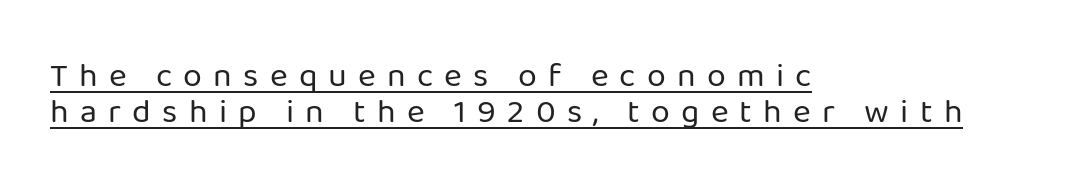
Q: Is the text bold? A: No.
Q: Is the text italic (slanted)? A: No, it is upright.
Q: Is the typeface a serif or a sans-serif typeface? A: Sans-serif.
Q: Is the text underlined? A: Yes.
Q: How is the paragraph aligned? A: Left-aligned.
Q: Is the spacing between letters normal or unusually wide? A: Unusually wide.
Q: Is the spacing between lines tight, normal or loose? A: Tight.
Q: Width (condensed, normal, or wide)? A: Normal.
Q: Stroke contrast? A: Low.
Q: x-height? A: Medium.
Q: Monospaced? A: No.
